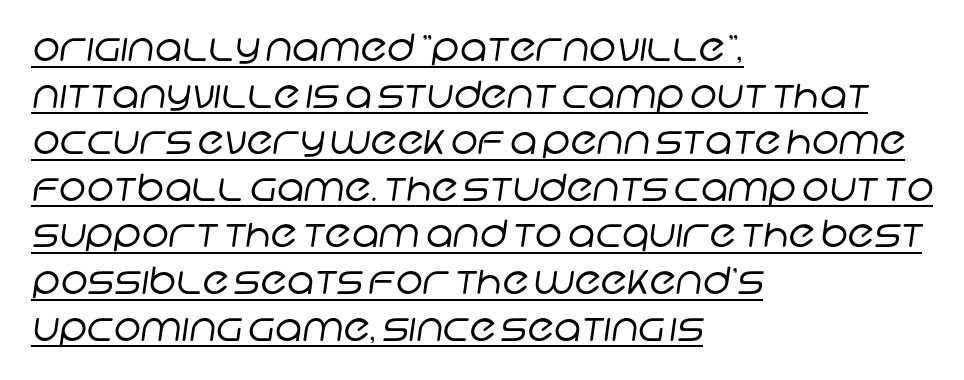
Q: Is the text bold? A: No.
Q: Is the typeface a serif or a sans-serif typeface? A: Sans-serif.
Q: Is the text underlined? A: Yes.
Q: How is the paragraph aligned? A: Left-aligned.
Q: Is the spacing between letters normal or unusually wide? A: Normal.
Q: Is the spacing between lines tight, normal or loose? A: Normal.
Q: Width (condensed, normal, or wide)? A: Normal.
Q: Stroke contrast? A: Low.
Q: x-height? A: Large.
Q: Monospaced? A: No.
